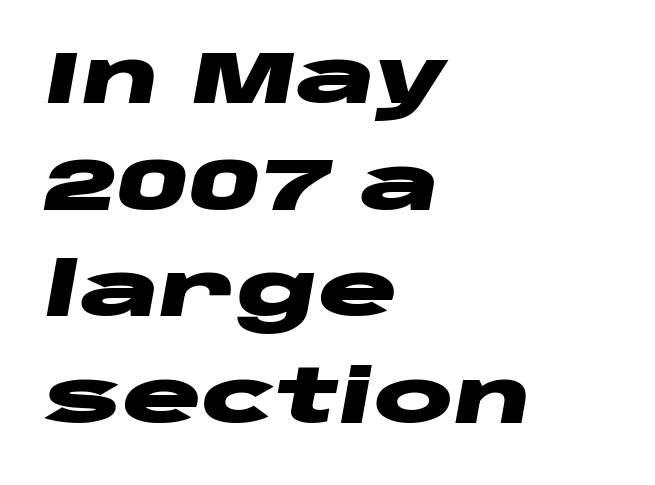
Notice how the passage keeps a crisp vertical edge on the left only. If you drew a line through each stem, it would be angled. The lines sit at an ordinary, default distance from one another. Chunky letters — that's bold for sure. The foot of each line stays bare and open. What stands out about the letter spacing? Nothing — it is the standard amount.
